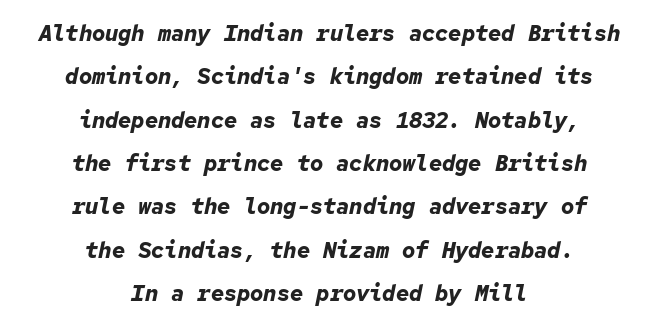
{"italic": "yes", "lean": "right", "slant_degrees": 12, "bold": "yes", "underline": "no", "align": "center", "line_spacing": "loose", "line_spacing_ratio": 1.97, "letter_spacing": "normal", "letter_spacing_em": 0.0, "glyph_px": 22}
